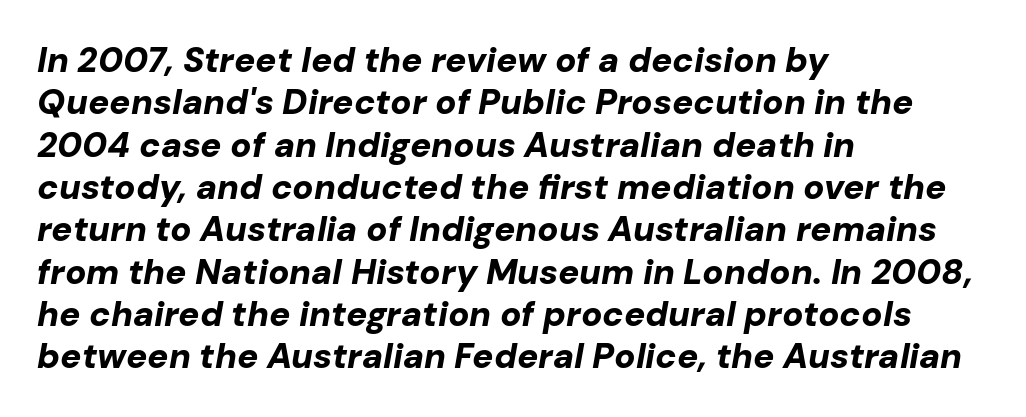
Q: Is the text bold? A: Yes.
Q: Is the text italic (slanted)? A: Yes, it leans right by about 10 degrees.
Q: Is the text underlined? A: No.
Q: How is the paragraph aligned? A: Left-aligned.
Q: Is the spacing between letters normal or unusually wide? A: Normal.
Q: Width (condensed, normal, or wide)? A: Normal.
Q: Stroke contrast? A: Low.
Q: x-height? A: Medium.
Q: Monospaced? A: No.
